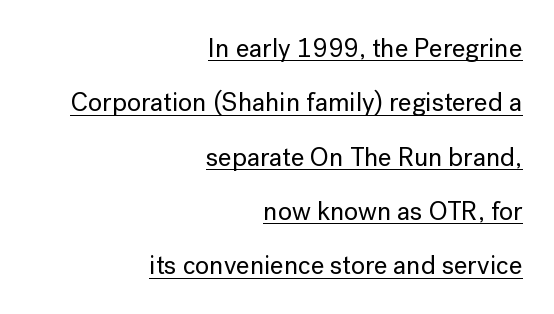
The image shows 26 px text type, upright; set right-aligned, loose line spacing (2.09x), normal letter spacing, underlined.
